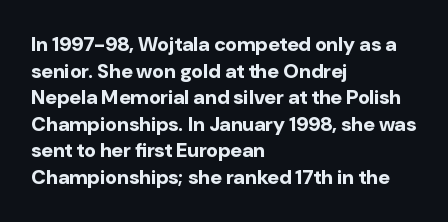
The image shows 20 px bold type, upright; set left-aligned, normal line spacing (1.33x), normal letter spacing, not underlined.
